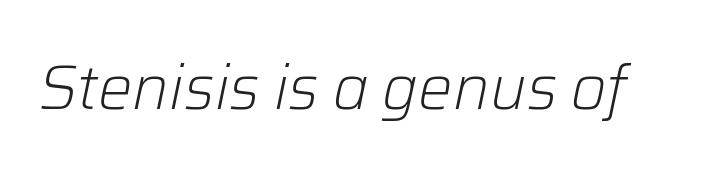
{"italic": "yes", "lean": "right", "slant_degrees": 12, "bold": "no", "weight": "light", "width": "normal", "stroke_contrast": "low", "x_height": "medium", "monospaced": "no", "underline": "no", "letter_spacing": "normal", "letter_spacing_em": 0.0, "glyph_px": 61}
